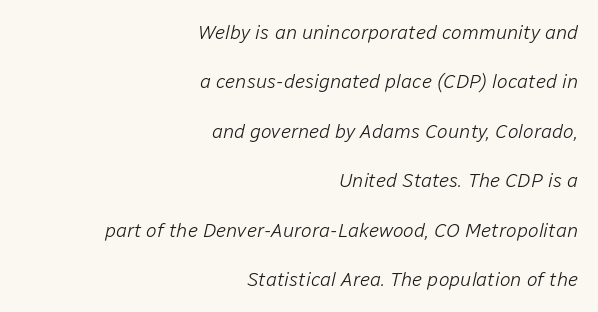
{"italic": "yes", "lean": "right", "slant_degrees": 12, "bold": "no", "underline": "no", "align": "right", "line_spacing": "loose", "line_spacing_ratio": 2.47, "letter_spacing": "normal", "letter_spacing_em": 0.0, "glyph_px": 20}
